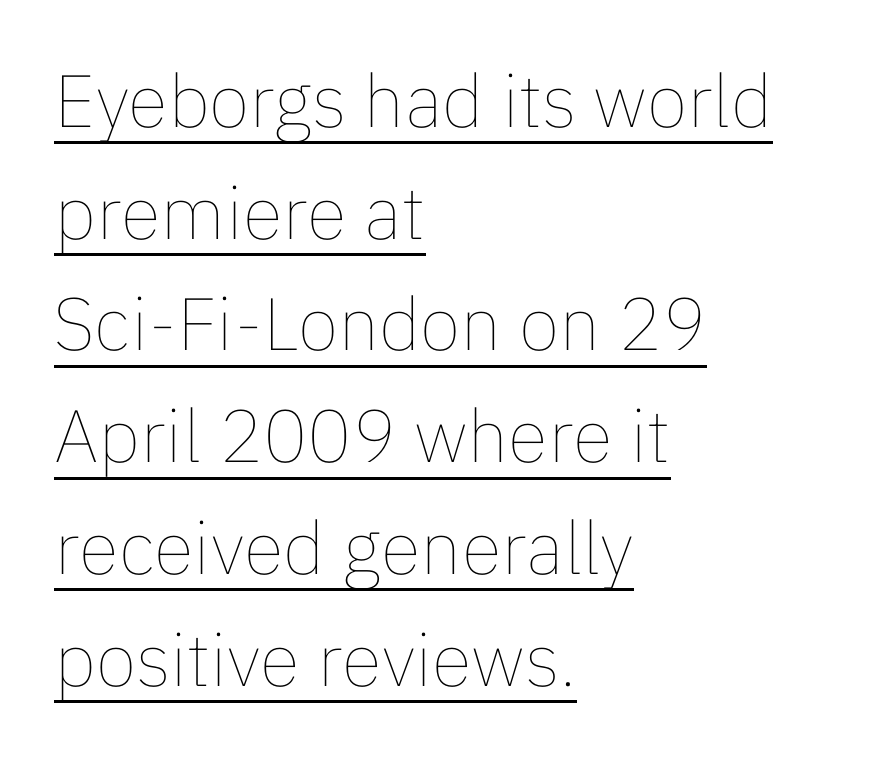
Vertical spacing — default. If you drew a ruler down the left edge, every line would touch it. Words appear dense and cohesive because spacing is normal. Designer's note — italics off, roman on.
